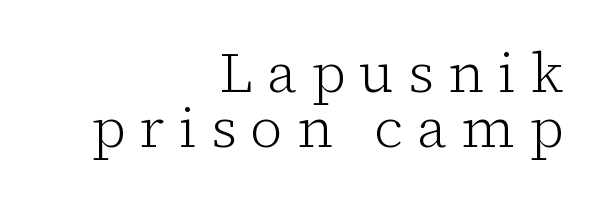
{"serif": "yes", "italic": "no", "bold": "no", "weight": "light", "width": "normal", "stroke_contrast": "low", "x_height": "medium", "monospaced": "no", "underline": "no", "align": "right", "line_spacing": "tight", "line_spacing_ratio": 0.99, "letter_spacing": "wide", "letter_spacing_em": 0.25, "glyph_px": 56}
